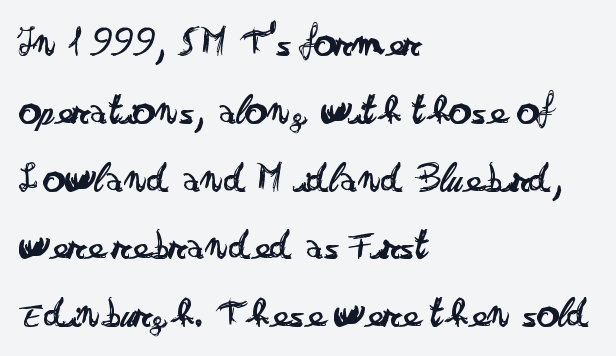
No italicization has been applied; the sample stays upright. Spacing verdict: proportional, widths tailored to each character. Anything drawn beneath the words? Only blank space. Compared with a typical body face, this is equally light or lighter still. The rendering uses a moderate line-height, typical for paragraphs.
